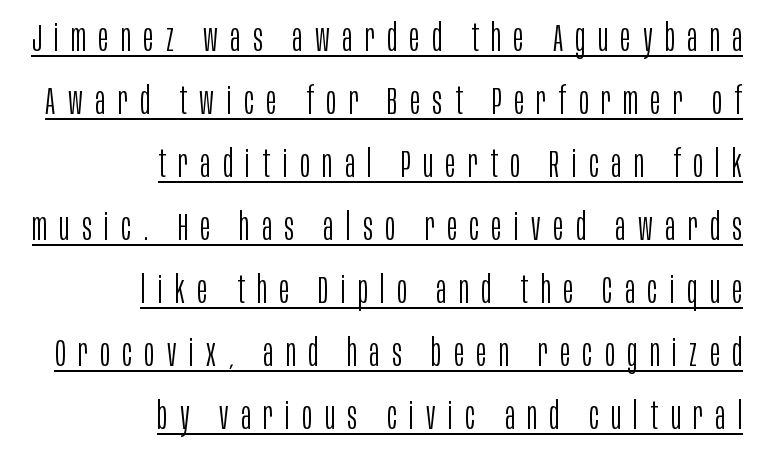
The image shows 38 px light, condensed sans-serif type, upright; set right-aligned, normal line spacing (1.66x), unusually wide letter spacing (+0.33 em), underlined; low stroke contrast and a large x-height.
